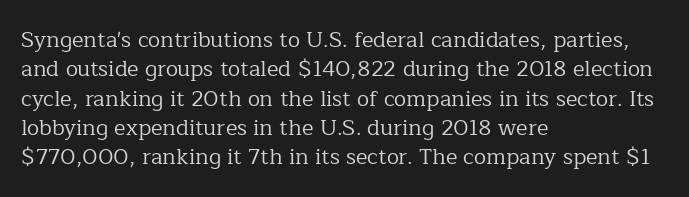
The image shows 22 px text type, upright; set left-aligned, normal line spacing (1.33x), normal letter spacing, not underlined.
